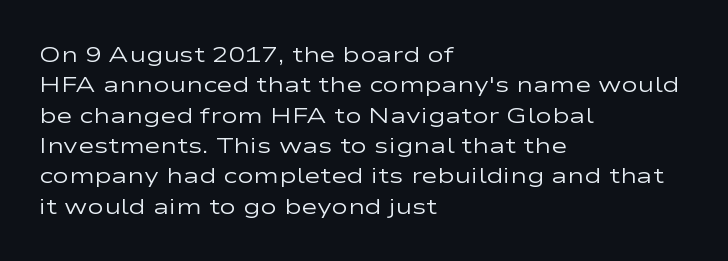
Q: Is the text bold? A: No.
Q: Is the text italic (slanted)? A: No, it is upright.
Q: Is the text underlined? A: No.
Q: How is the paragraph aligned? A: Left-aligned.
Q: Is the spacing between letters normal or unusually wide? A: Normal.
Q: Is the spacing between lines tight, normal or loose? A: Normal.
